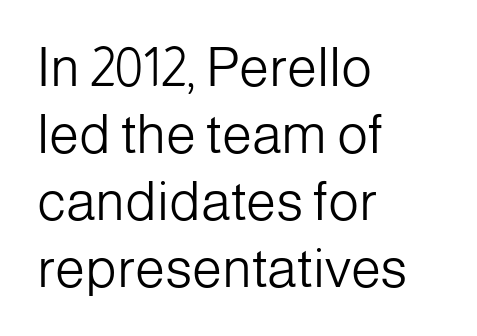
The image shows 54 px light sans-serif type, upright; set left-aligned, line spacing 1.24x, normal letter spacing, not underlined; low stroke contrast and a medium x-height.
